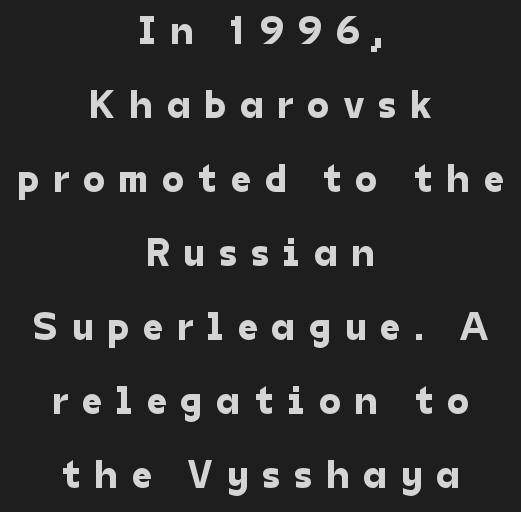
The horizontal fit of the characters is loose and conspicuously gappy. Letterform terminals end flat and unadorned throughout the passage. Proportional: the letters do not fall into vertical columns. Only glyphs here, with clear space below each row. The whitespace from short lines is split evenly between both sides.
